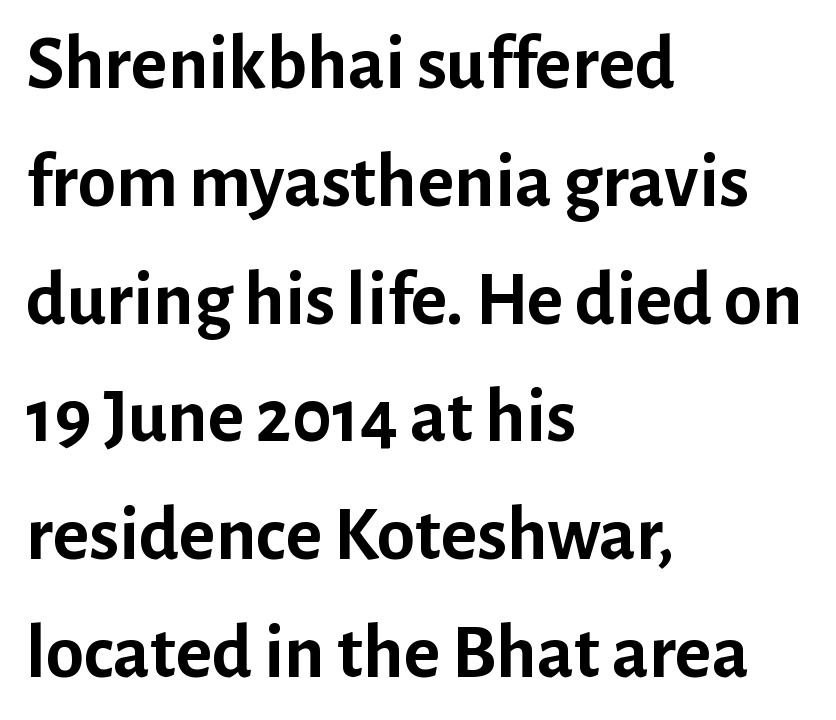
The image shows 77 px semibold sans-serif type, upright; set left-aligned, normal line spacing (1.53x), normal letter spacing, not underlined; low stroke contrast and a medium x-height.
